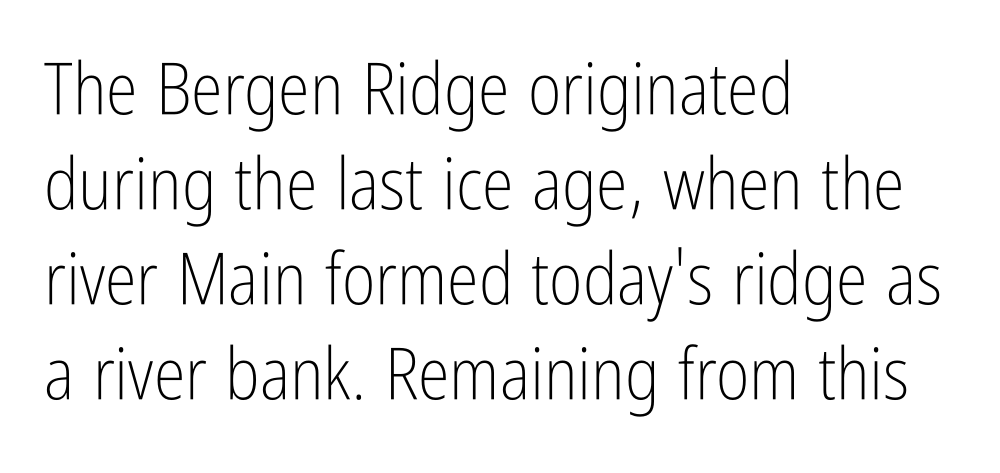
The type is set solid horizontally, with unmodified tracking. This reads as an unemphasized weight, regular at the heaviest. Character widths vary here, with narrow letters taking less room than wide ones. Descender tails drop into unmarked territory. Reading down the column, the eye jumps a familiar distance to each next line. Nothing sits at the stroke ends, so this counts as sans-serif.
